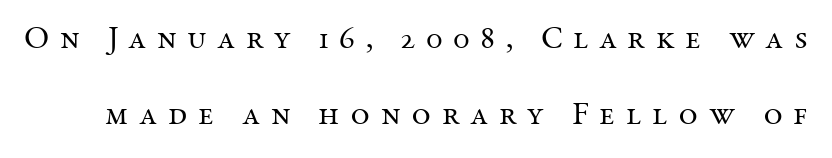
{"serif": "yes", "italic": "no", "bold": "no", "weight": "regular", "width": "normal", "stroke_contrast": "medium", "x_height": "medium", "monospaced": "no", "underline": "no", "line_spacing": "loose", "line_spacing_ratio": 2.3, "letter_spacing": "wide", "letter_spacing_em": 0.32, "glyph_px": 33}
